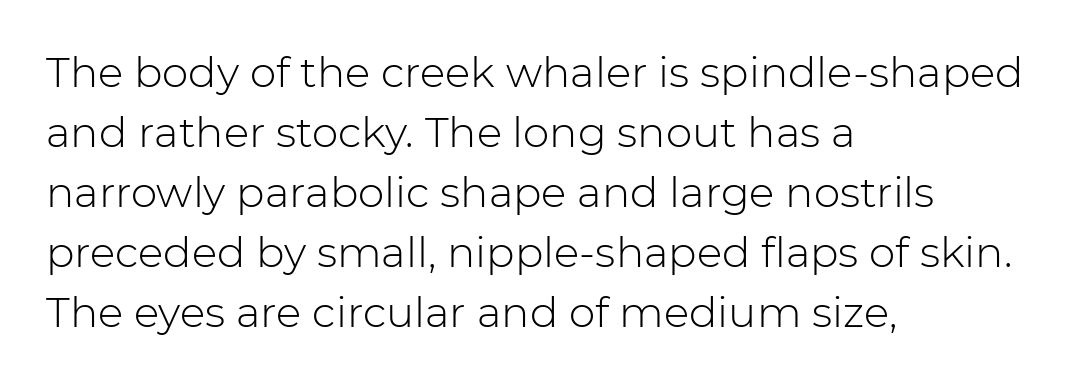
The image shows 42 px light sans-serif type, upright; set left-aligned, normal line spacing (1.43x), normal letter spacing, not underlined; low stroke contrast and a medium x-height.
